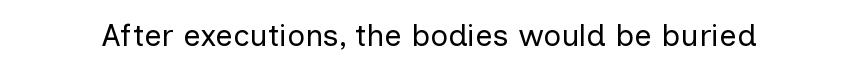
{"serif": "no", "italic": "no", "bold": "no", "weight": "regular", "width": "normal", "stroke_contrast": "low", "x_height": "medium", "monospaced": "no", "underline": "no", "letter_spacing": "normal", "letter_spacing_em": 0.0, "glyph_px": 31}
